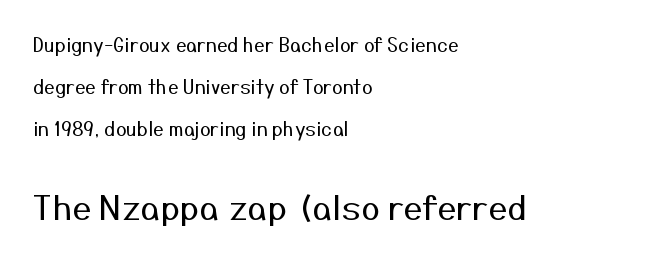
The image shows 34 px regular-weight sans-serif type, upright; set left-aligned, loose line spacing (2.21x), normal letter spacing, not underlined; the second (bottom) block is 1.79x larger; medium stroke contrast and a medium x-height.
